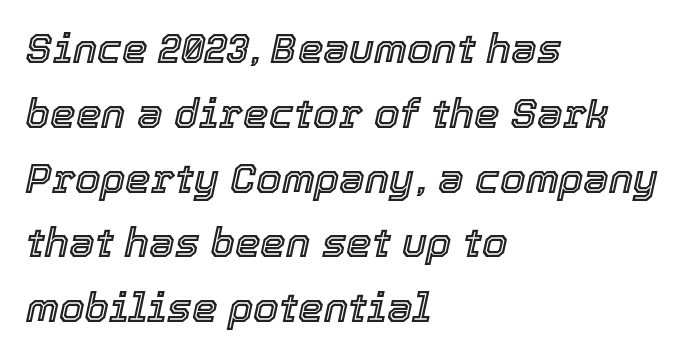
{"italic": "yes", "lean": "right", "slant_degrees": 12, "width": "normal", "x_height": "medium", "monospaced": "no", "underline": "no", "align": "left", "line_spacing": "normal", "line_spacing_ratio": 1.58, "letter_spacing": "normal", "letter_spacing_em": 0.0, "glyph_px": 41}
